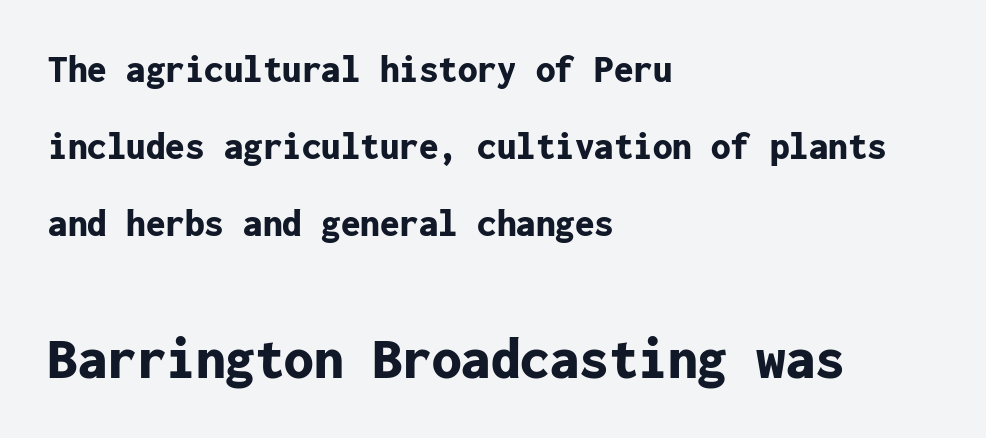
The image shows 59 px bold sans-serif type, upright, monospaced; set left-aligned, loose line spacing (1.98x), normal letter spacing, not underlined; the second (bottom) block is 1.51x larger; low stroke contrast and a medium x-height.
